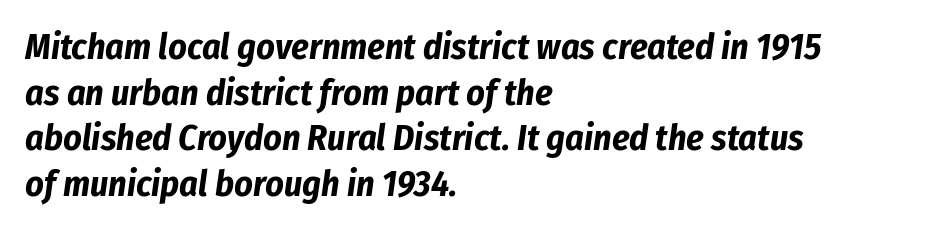
{"italic": "yes", "lean": "right", "slant_degrees": 8, "bold": "yes", "weight": "bold", "width": "condensed", "stroke_contrast": "low", "x_height": "medium", "monospaced": "no", "underline": "no", "align": "left", "line_spacing": "normal", "line_spacing_ratio": 1.27, "letter_spacing": "normal", "letter_spacing_em": 0.0, "glyph_px": 36}
